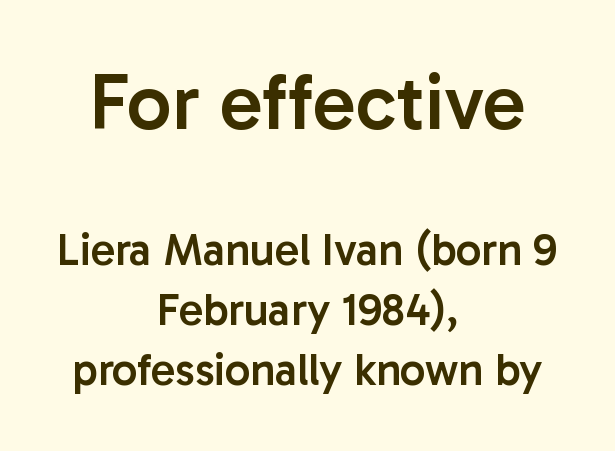
{"serif": "no", "italic": "no", "bold": "semi", "weight": "semibold", "width": "normal", "stroke_contrast": "low", "x_height": "medium", "monospaced": "no", "underline": "no", "align": "center", "line_spacing": "normal", "line_spacing_ratio": 1.33, "letter_spacing": "normal", "letter_spacing_em": 0.0, "larger_block": "first", "size_ratio": 1.76, "glyph_px": 79}
